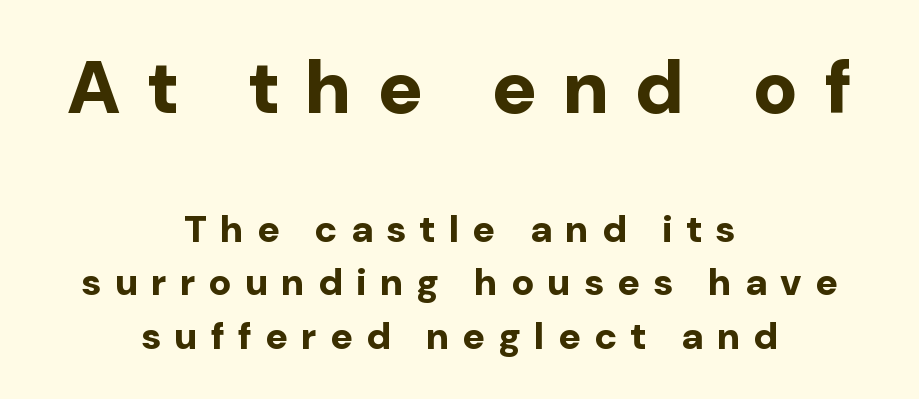
{"serif": "no", "italic": "no", "bold": "yes", "weight": "bold", "width": "normal", "stroke_contrast": "low", "x_height": "medium", "monospaced": "no", "underline": "no", "align": "center", "line_spacing": "normal", "line_spacing_ratio": 1.41, "letter_spacing": "wide", "letter_spacing_em": 0.35, "larger_block": "first", "size_ratio": 1.97, "glyph_px": 75}
